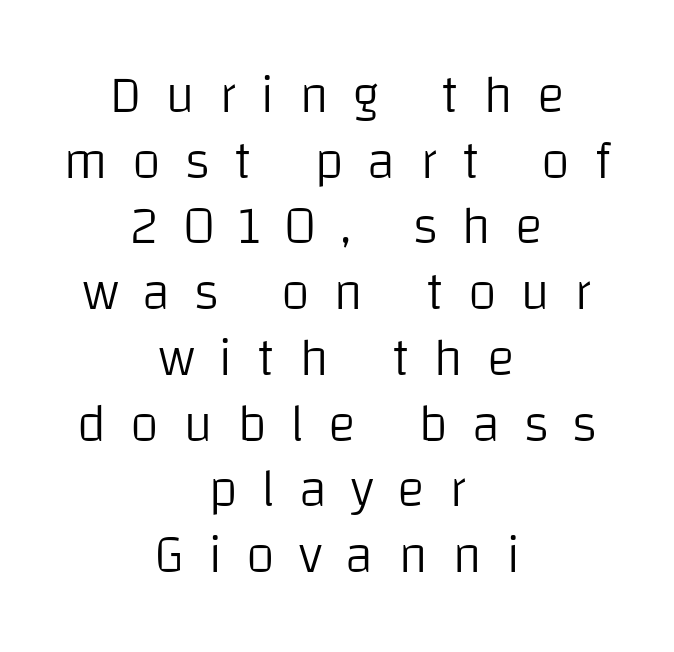
The image shows 53 px light sans-serif type, upright; set centered, line spacing 1.24x, unusually wide letter spacing (+0.45 em), not underlined; low stroke contrast and a large x-height.
